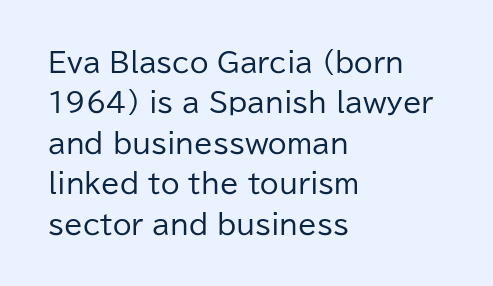
Q: Is the text bold? A: No.
Q: Is the text italic (slanted)? A: No, it is upright.
Q: Is the text underlined? A: No.
Q: How is the paragraph aligned? A: Left-aligned.
Q: Is the spacing between letters normal or unusually wide? A: Normal.
Q: Is the spacing between lines tight, normal or loose? A: Normal.
